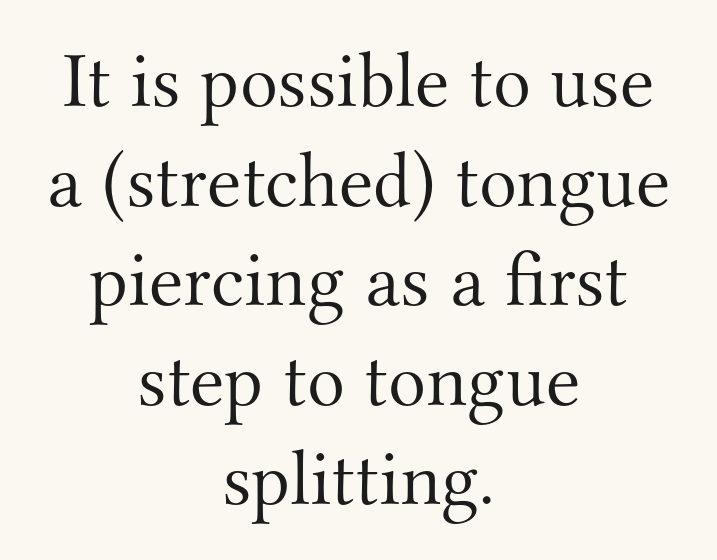
The image shows 79 px light serif type, upright; set centered, normal line spacing (1.26x), normal letter spacing, not underlined; medium stroke contrast and a small x-height.
